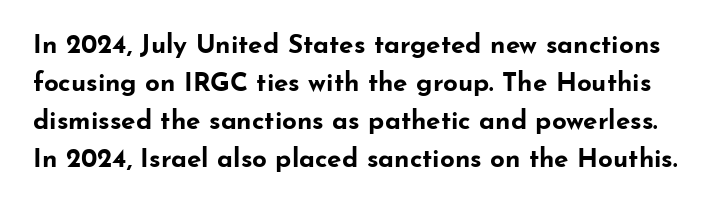
{"italic": "no", "bold": "yes", "underline": "no", "line_spacing": "normal", "line_spacing_ratio": 1.46, "letter_spacing": "normal", "letter_spacing_em": 0.0, "glyph_px": 26}
